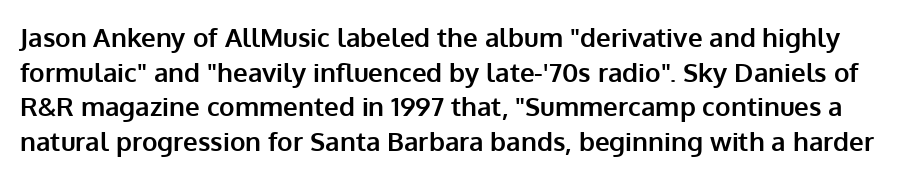
{"italic": "no", "bold": "yes", "underline": "no", "line_spacing": "normal", "line_spacing_ratio": 1.33, "letter_spacing": "normal", "letter_spacing_em": 0.0, "glyph_px": 26}
